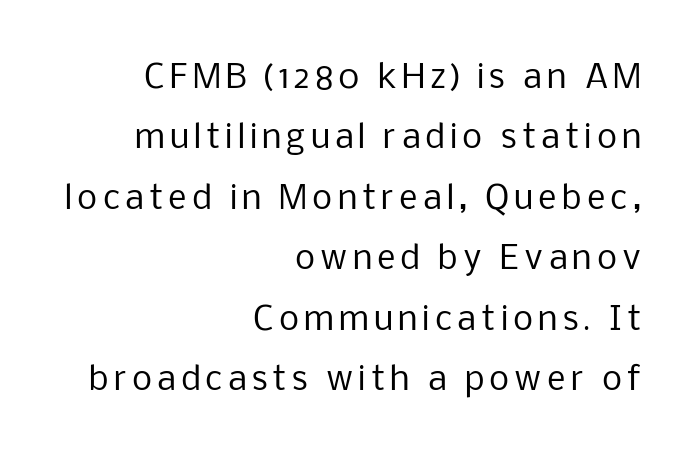
Ascenders rise straight up at ninety degrees. Is this a fixed-width face? No — the glyphs have proportional, varying widths. The strip under each line holds only bare page. In terms of letterform style, serifs are entirely absent.
